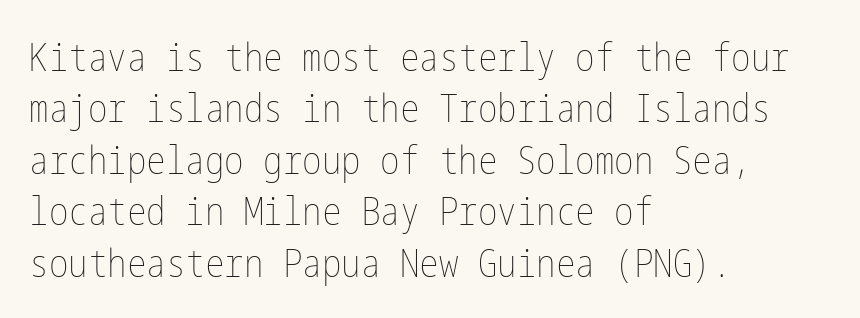
Q: Is the text bold? A: No.
Q: Is the text italic (slanted)? A: No, it is upright.
Q: Is the text underlined? A: No.
Q: How is the paragraph aligned? A: Left-aligned.
Q: Is the spacing between letters normal or unusually wide? A: Normal.
Q: Is the spacing between lines tight, normal or loose? A: Normal.
Q: Width (condensed, normal, or wide)? A: Condensed.
Q: Stroke contrast? A: Low.
Q: x-height? A: Medium.
